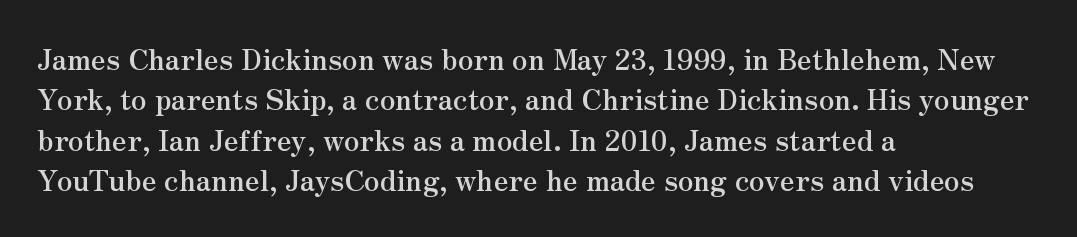
{"serif": "yes", "italic": "no", "bold": "yes", "weight": "semibold", "width": "normal", "stroke_contrast": "medium", "x_height": "small", "monospaced": "no", "underline": "no", "align": "left", "line_spacing": "normal", "line_spacing_ratio": 1.44, "letter_spacing": "normal", "letter_spacing_em": 0.0, "glyph_px": 28}
